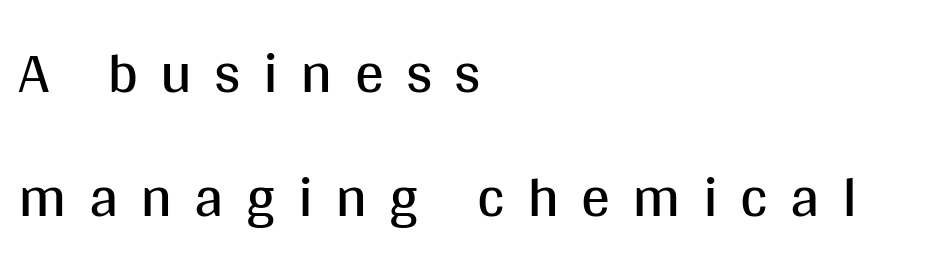
{"serif": "no", "italic": "no", "bold": "no", "weight": "regular", "width": "normal", "stroke_contrast": "medium", "x_height": "large", "monospaced": "no", "underline": "no", "align": "left", "line_spacing": "loose", "line_spacing_ratio": 2.13, "letter_spacing": "wide", "letter_spacing_em": 0.38, "glyph_px": 58}
